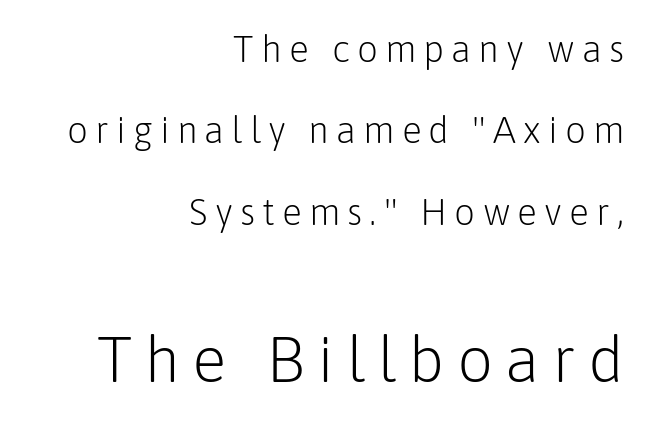
{"serif": "no", "italic": "no", "bold": "no", "weight": "light", "width": "normal", "stroke_contrast": "low", "x_height": "medium", "monospaced": "no", "underline": "no", "align": "right", "line_spacing": "loose", "line_spacing_ratio": 2.2, "larger_block": "second", "size_ratio": 1.73, "glyph_px": 64}
